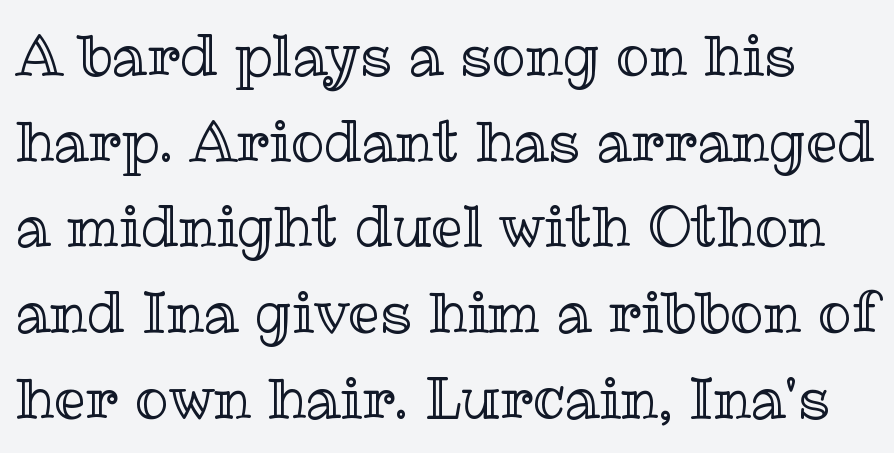
{"italic": "no", "width": "normal", "x_height": "medium", "monospaced": "no", "underline": "no", "line_spacing": "normal", "line_spacing_ratio": 1.53, "letter_spacing": "normal", "letter_spacing_em": 0.0, "glyph_px": 56}
